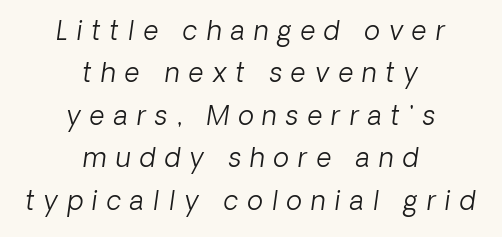
{"italic": "yes", "lean": "right", "slant_degrees": 8, "bold": "no", "underline": "no", "align": "center", "line_spacing": "normal", "line_spacing_ratio": 1.63, "letter_spacing": "wide", "letter_spacing_em": 0.35, "glyph_px": 26}
